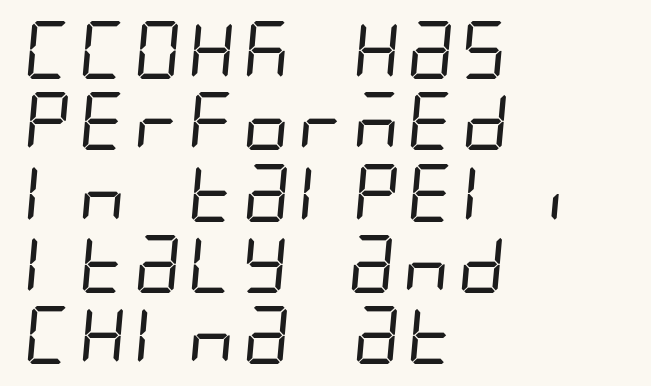
Clear beneath every line of the passage. How are the letters spaced? Ordinarily, with no added tracking. The typeface has the unassuming heft of standard copy or less. The lines are quadded left.
